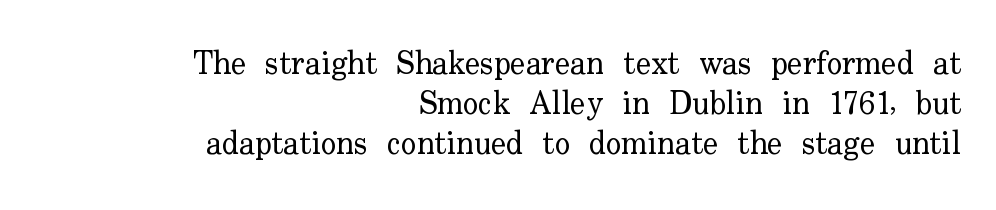
Letterform terminals end in serifs throughout the passage. This sample uses plain, unmodified letter spacing. This rendering uses right alignment, leaving the left contour irregular. Characters remain perfectly vertical along every line. Counters stay open thanks to moderate or lighter strokes.
